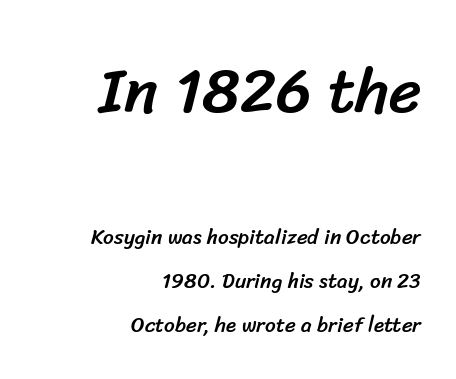
The image shows 63 px sans-serif type; set right-aligned, loose line spacing (2.1x), normal letter spacing, not underlined; the first (top) block is 3.0x larger; low stroke contrast and a medium x-height.
